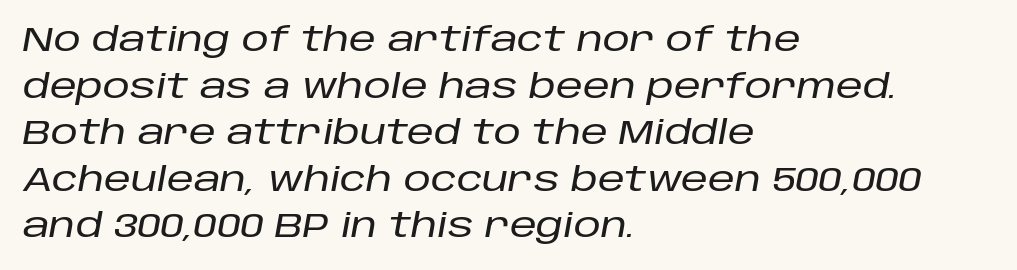
{"italic": "yes", "lean": "right", "slant_degrees": 10, "width": "normal", "stroke_contrast": "low", "x_height": "large", "monospaced": "no", "underline": "no", "align": "left", "line_spacing": "normal", "line_spacing_ratio": 1.37, "letter_spacing": "normal", "letter_spacing_em": 0.0, "glyph_px": 34}
